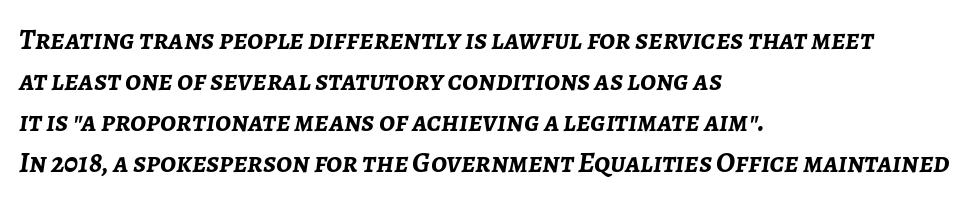
The image shows 29 px semibold type, italic (leaning right); set left-aligned, normal line spacing (1.41x), normal letter spacing, not underlined; low stroke contrast and a medium x-height.
